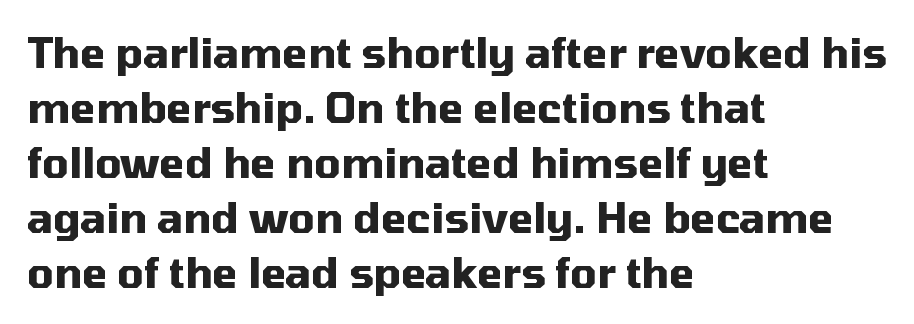
Nothing unusual about the tracking: characters are spaced as the font intends. Here the designer chose a conventional face with non-uniform glyph widths. Short and long lines alike share a common starting point at left. The passage shown is not underscored anywhere.
